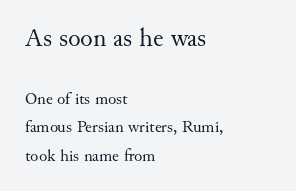
Upright lettering throughout. Large over small — that's the arrangement of the two blocks here. Glyph-to-glyph distance matches everyday printed text. The space directly below the letters is spotless.
